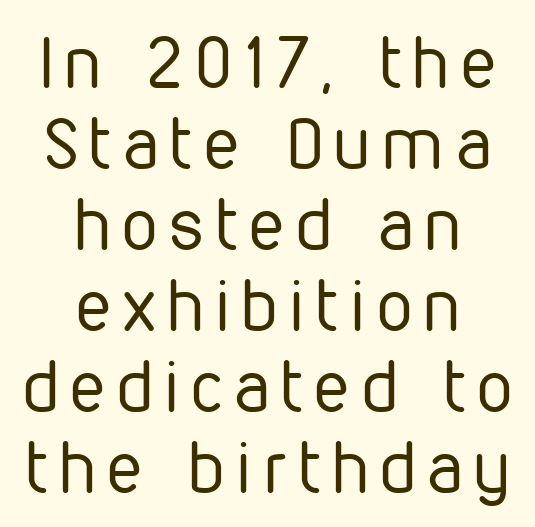
Q: Is the text bold? A: No.
Q: Is the text italic (slanted)? A: No, it is upright.
Q: Is the typeface a serif or a sans-serif typeface? A: Sans-serif.
Q: Is the text underlined? A: No.
Q: How is the paragraph aligned? A: Centered.
Q: Is the spacing between lines tight, normal or loose? A: Tight.
Q: Width (condensed, normal, or wide)? A: Condensed.
Q: Stroke contrast? A: Low.
Q: x-height? A: Medium.
Q: Monospaced? A: No.
